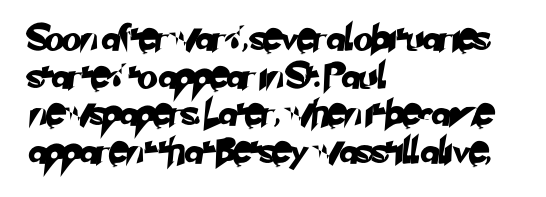
The image shows 26 px text type; set left-aligned, normal line spacing (1.45x), normal letter spacing, not underlined.
